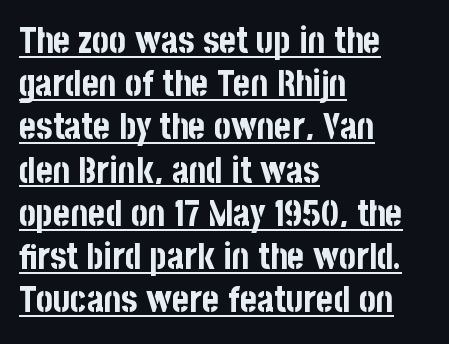
The sample has been set heavy, in full bold. Underlined type. Glyph-to-glyph distance matches everyday printed text. Posture: upright roman. Horizontal alignment here is leftward, the default for most running prose. Note the varied advance widths — an 'i' is clearly narrower than an 'm'.
